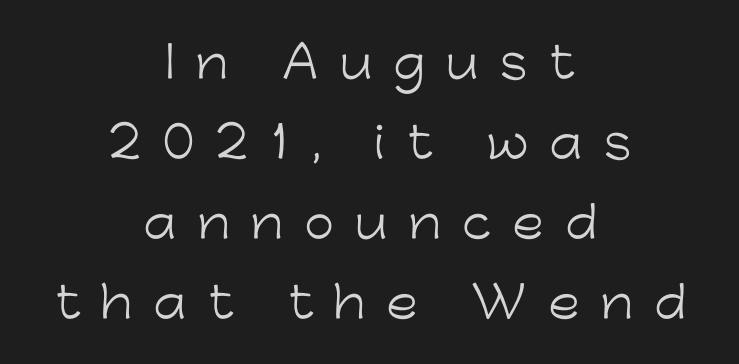
Spacing verdict: proportional, widths tailored to each character. These lines stack symmetrically, like a column narrowing and widening about its center. The tracking reads as deliberately expanded to a designer's eye. Characters remain perfectly vertical along every line. Typographically, this falls in the sans-serif category. Weight: regular or lighter.
